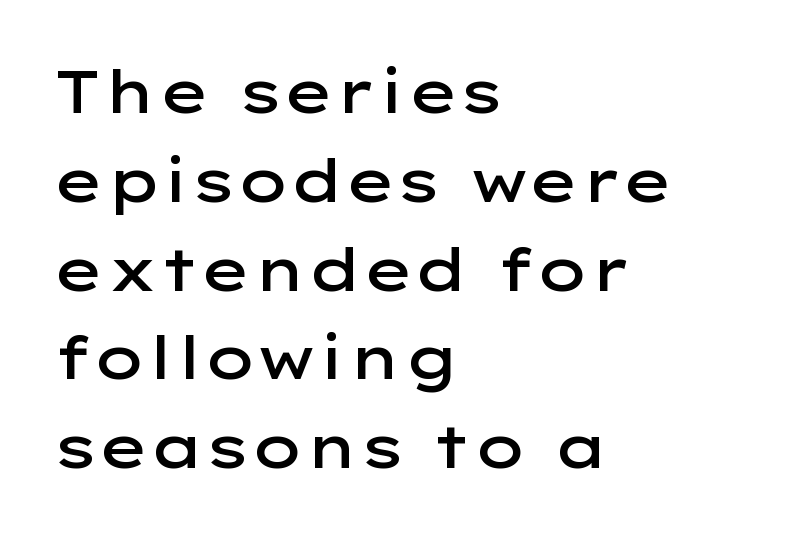
The leading is moderate, giving the passage an even texture. All the whitespace from short lines collects on the right. The string is rendered with underlining switched off. The passage shown is typeset with a sans-serif family.
